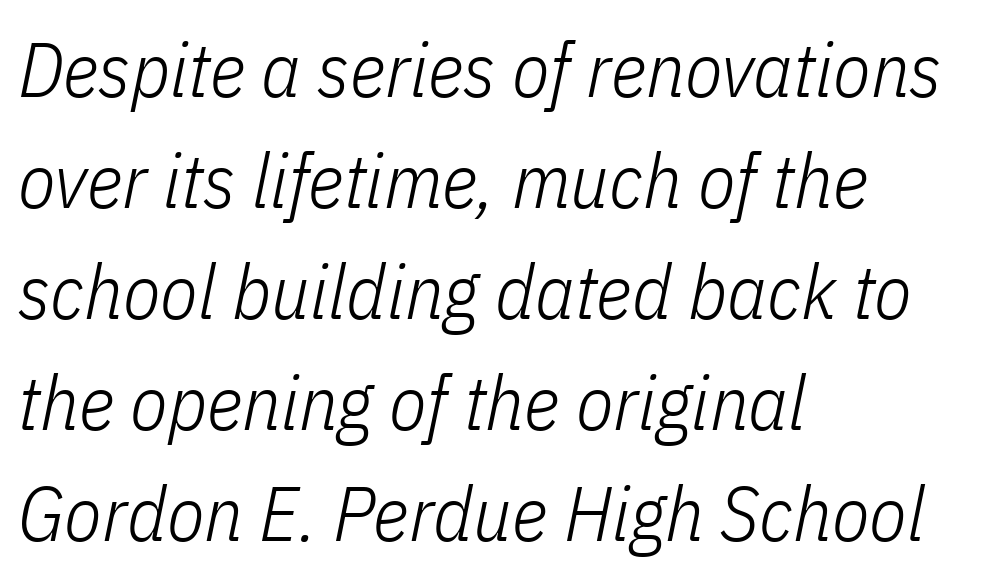
Regular leading. Nothing unusual about the tracking: characters are spaced as the font intends. The typeface has the unassuming heft of standard copy or less. Notice how the stems are inclined rather than vertical — that's the hallmark of italics. Letters rest on an invisible, unmarked baseline. Varying glyph widths throughout — classic text-font behaviour.
